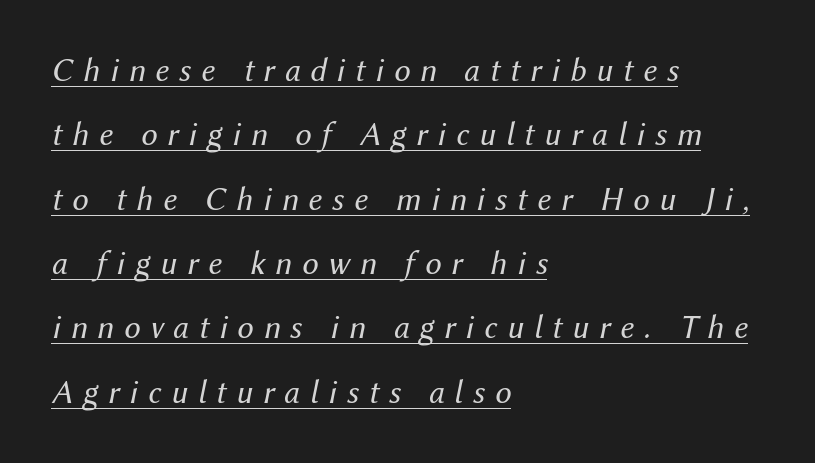
{"italic": "yes", "lean": "right", "slant_degrees": 12, "bold": "no", "weight": "regular", "width": "normal", "stroke_contrast": "medium", "x_height": "medium", "monospaced": "no", "underline": "yes", "align": "left", "line_spacing": "loose", "line_spacing_ratio": 1.95, "letter_spacing": "wide", "letter_spacing_em": 0.3, "glyph_px": 33}
